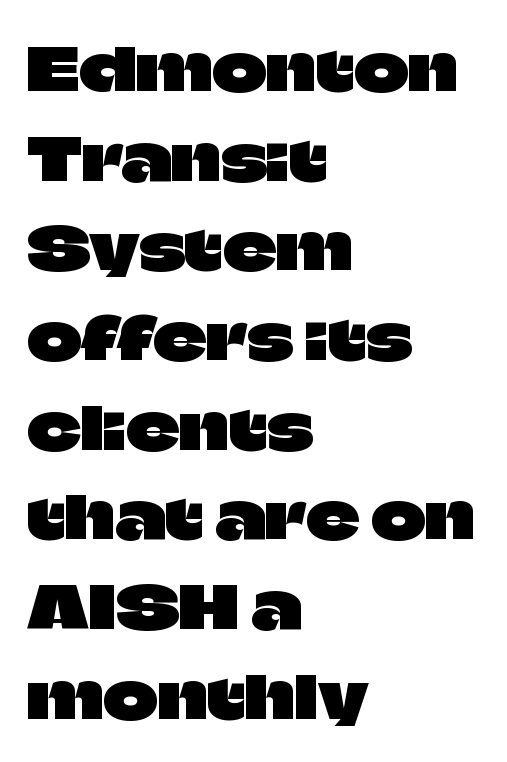
Notice how the stems are strictly vertical — no italics here. Reading down the block, your eye returns to a fixed left position each line. These lines are rendered in a variable-pitch font. Short note: letters normally spaced. Note: no serifs on the glyphs. Has an underline been added? It has not.
